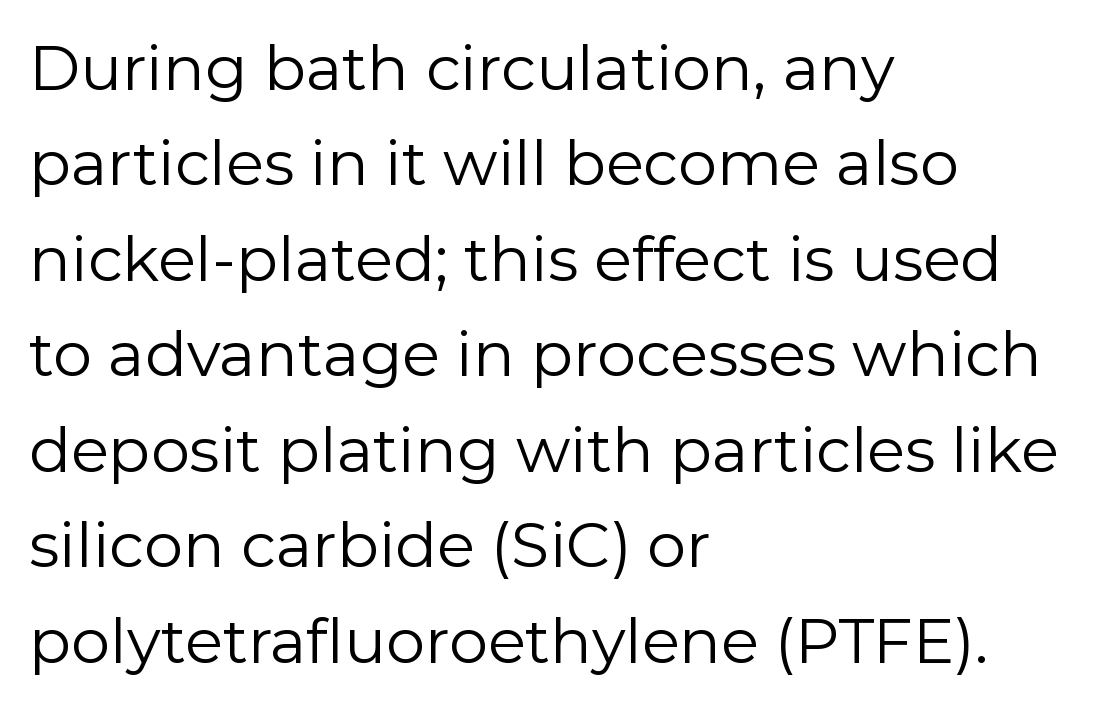
The image shows 62 px regular-weight sans-serif type, upright; set left-aligned, normal line spacing (1.54x), normal letter spacing, not underlined; low stroke contrast and a medium x-height.
